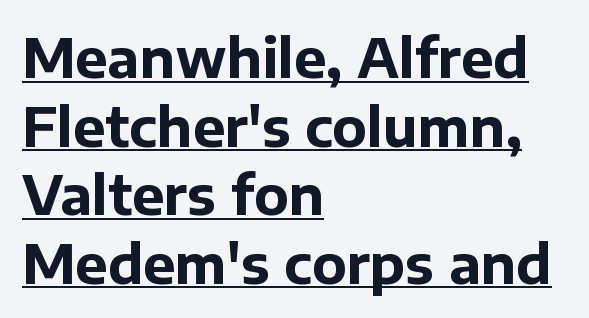
If you measured baseline to baseline, you'd find a middling distance. Left-aligned paragraph, ragged on the right. You could not count columns in this text — the font is proportionally spaced. Note: no serifs on the glyphs. Students, this is bold: see how much ink each stroke carries.
